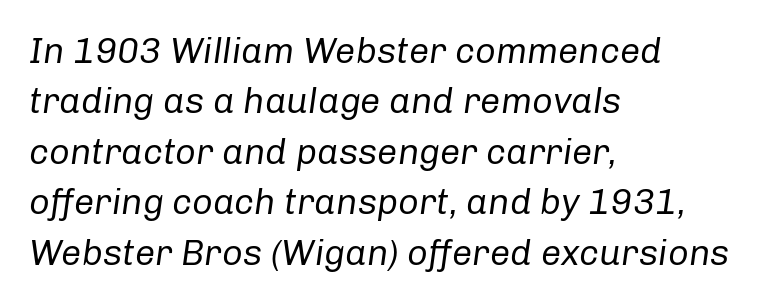
Compared with a centered layout, this one pins lines to the left instead. Quick note: interline space is typical. In terms of letterspacing, this is plain default setting. No extra ink here — the face is not bold.
